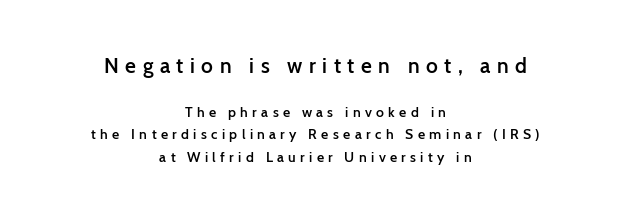
Q: Is the text bold? A: Semi-bold.
Q: Is the text italic (slanted)? A: No, it is upright.
Q: Is the text underlined? A: No.
Q: How is the paragraph aligned? A: Centered.
Q: Is the spacing between letters normal or unusually wide? A: Unusually wide.
Q: Is the spacing between lines tight, normal or loose? A: Normal.
Q: Which block of text is set in a larger size, the first (top) or the second (bottom)? A: The first (top) one.
